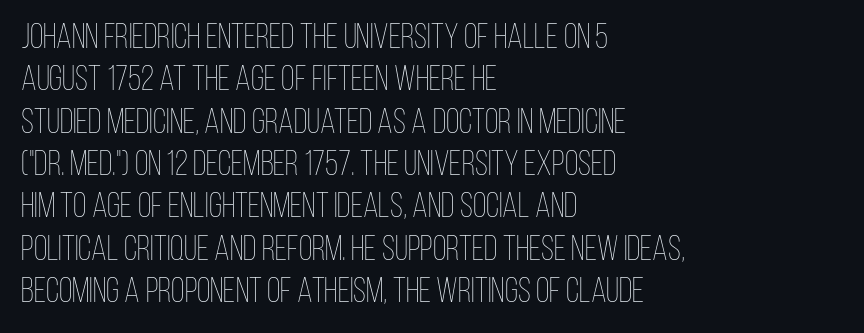
The image shows 35 px thin, condensed type, upright; set left-aligned, line spacing 1.21x, normal letter spacing, not underlined; low stroke contrast and a large x-height.
